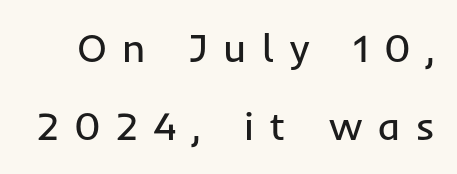
The image shows 40 px regular-weight sans-serif type, upright; set loose line spacing (1.96x), unusually wide letter spacing (+0.37 em), not underlined; low stroke contrast and a medium x-height.
